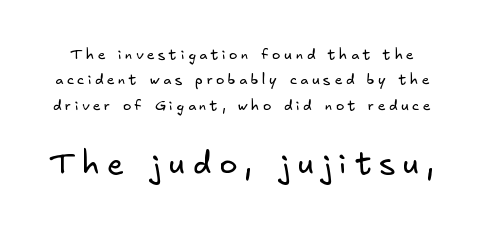
{"serif": "no", "bold": "no", "weight": "regular", "width": "normal", "stroke_contrast": "low", "x_height": "small", "underline": "no", "line_spacing_ratio": 1.81, "letter_spacing": "wide", "letter_spacing_em": 0.26, "larger_block": "second", "size_ratio": 2.14, "glyph_px": 30}
